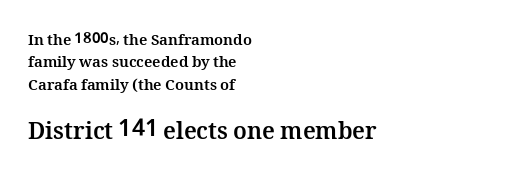
Q: Is the text bold? A: Yes.
Q: Is the text italic (slanted)? A: No, it is upright.
Q: Is the text underlined? A: No.
Q: How is the paragraph aligned? A: Left-aligned.
Q: Is the spacing between letters normal or unusually wide? A: Normal.
Q: Is the spacing between lines tight, normal or loose? A: Normal.
Q: Which block of text is set in a larger size, the first (top) or the second (bottom)? A: The second (bottom) one.
